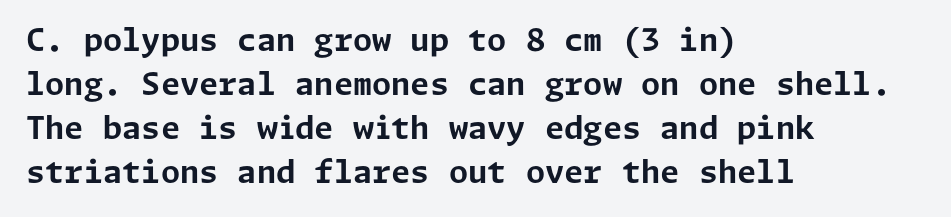
Q: Is the text bold? A: Yes.
Q: Is the text italic (slanted)? A: No, it is upright.
Q: Is the typeface a serif or a sans-serif typeface? A: Sans-serif.
Q: Is the text underlined? A: No.
Q: How is the paragraph aligned? A: Left-aligned.
Q: Is the spacing between letters normal or unusually wide? A: Normal.
Q: Is the spacing between lines tight, normal or loose? A: Normal.
Q: Width (condensed, normal, or wide)? A: Normal.
Q: Stroke contrast? A: Low.
Q: x-height? A: Medium.
